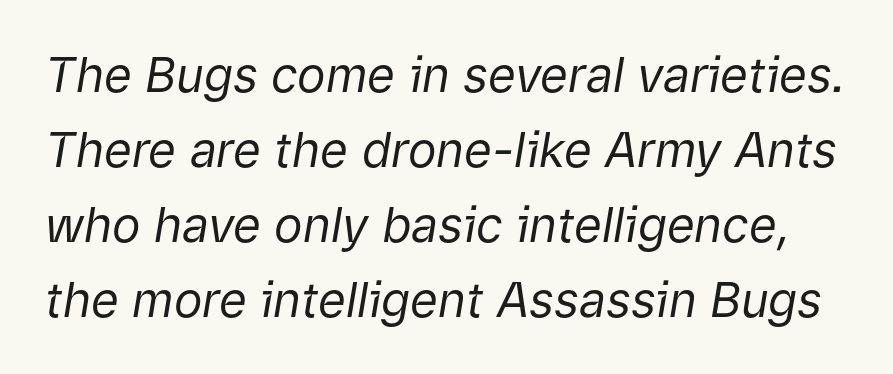
Regular leading. Characters are canted at an angle relative to the baseline's perpendicular. Tracking value appears to be zero — textbook default spacing. Spacing verdict: proportional, widths tailored to each character. Type without underlining. Unbolded letterforms with no extra heft.
